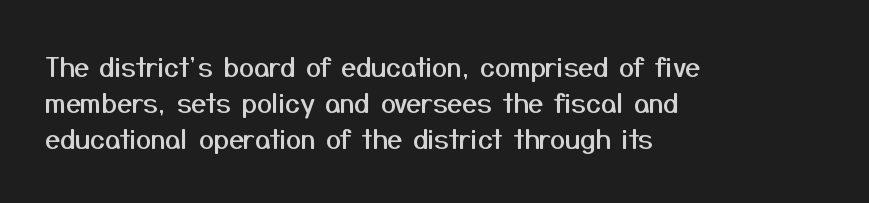
The image shows 27 px text type, upright; set left-aligned, normal line spacing (1.34x), normal letter spacing, not underlined.
